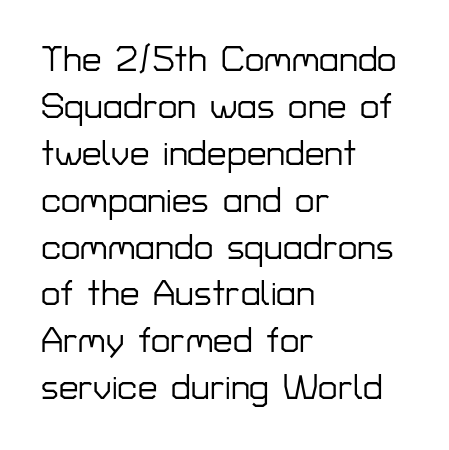
It's the straight-up-and-down kind of type. Where is the straight margin? On the left. Students, note that the glyphs here touch the page at normal intervals. This sample keeps an unexceptional amount of space between lines. Character widths vary here, with narrow letters taking less room than wide ones. The type family on display is of the sans-serif kind.
